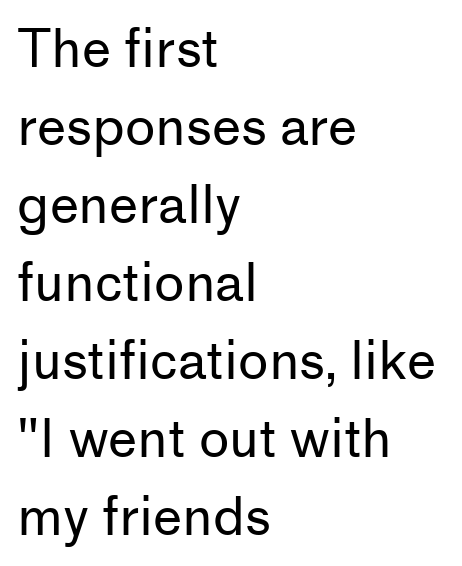
Q: Is the text bold? A: No.
Q: Is the text italic (slanted)? A: No, it is upright.
Q: Is the typeface a serif or a sans-serif typeface? A: Sans-serif.
Q: Is the text underlined? A: No.
Q: How is the paragraph aligned? A: Left-aligned.
Q: Is the spacing between letters normal or unusually wide? A: Normal.
Q: Is the spacing between lines tight, normal or loose? A: Normal.
Q: Width (condensed, normal, or wide)? A: Normal.
Q: Stroke contrast? A: Low.
Q: x-height? A: Medium.
Q: Monospaced? A: No.
